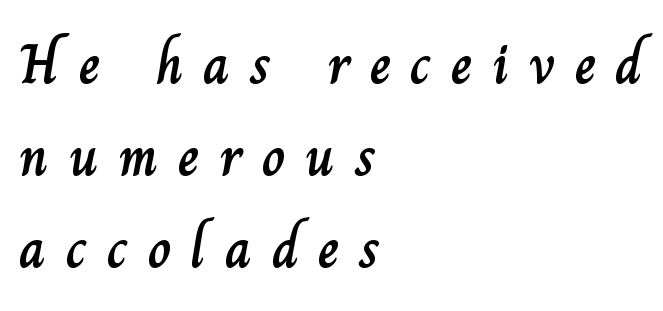
The letters are spread apart with noticeably loose tracking. The passage shown is not underscored anywhere. Each letter keeps its own natural width here, so spacing adapts to shape. Leading matches the norm, producing a regular column. Where is the straight margin? On the left.
